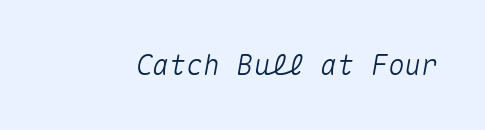
This rendering leaves character spacing at its baseline value. Monospaced: the letters line up in strict vertical columns. Posture: slanted. Descenders are the only things crossing below the line.
